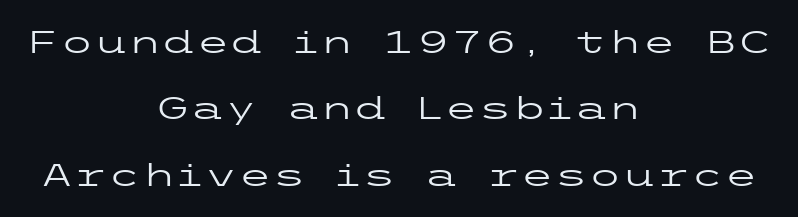
Is there much room between lines? Yes — plenty of vertical air separates them. Inter-character spacing is left at the font's built-in metrics. The designer went with a sans here, leaving each stem footless. A bare baseline throughout the passage. The compositor balanced each line on the midline. The type sits square on the baseline with zero lean.
